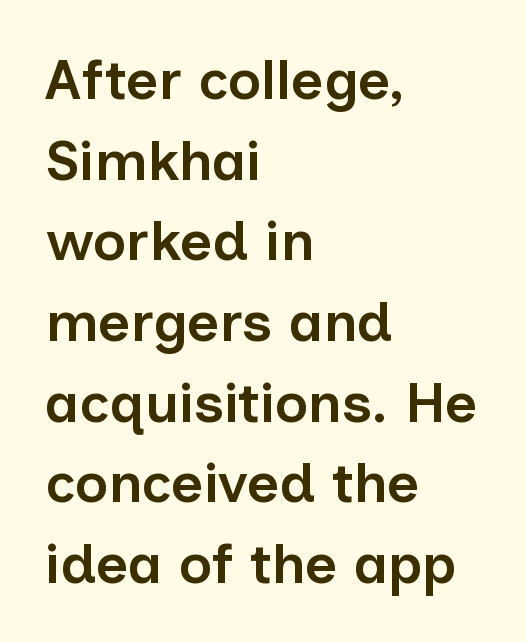
{"serif": "no", "italic": "no", "bold": "semi", "weight": "semibold", "width": "normal", "stroke_contrast": "low", "x_height": "medium", "monospaced": "no", "underline": "no", "align": "left", "line_spacing": "normal", "line_spacing_ratio": 1.44, "letter_spacing": "normal", "letter_spacing_em": 0.0, "glyph_px": 56}
